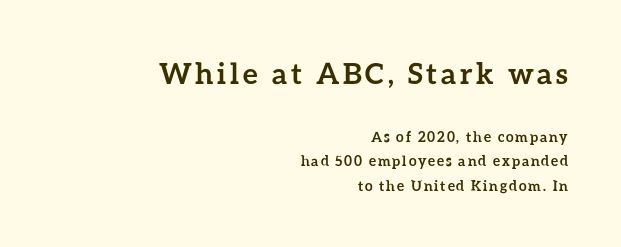
Casual observation: everything's shoved over to the right. Style check: upright. Plain, unruled lines of type. Here the designer chose a conventional face with non-uniform glyph widths.
